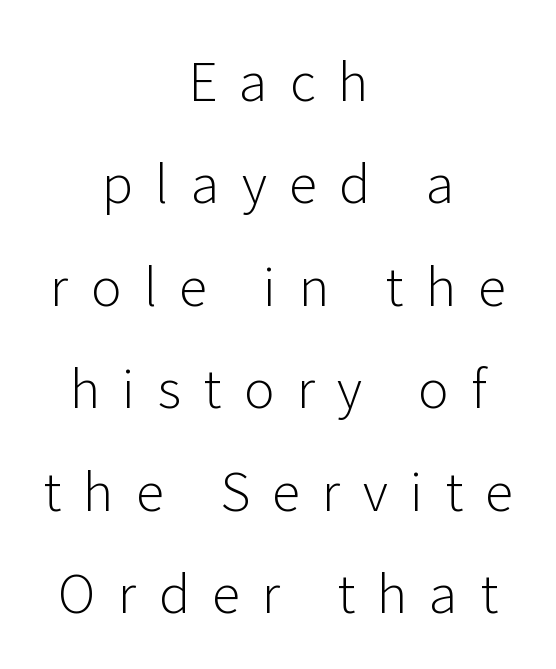
Q: Is the text bold? A: No.
Q: Is the text italic (slanted)? A: No, it is upright.
Q: Is the typeface a serif or a sans-serif typeface? A: Sans-serif.
Q: Is the text underlined? A: No.
Q: How is the paragraph aligned? A: Centered.
Q: Is the spacing between letters normal or unusually wide? A: Unusually wide.
Q: Is the spacing between lines tight, normal or loose? A: Loose.
Q: Width (condensed, normal, or wide)? A: Normal.
Q: Stroke contrast? A: Low.
Q: x-height? A: Medium.
Q: Monospaced? A: No.
